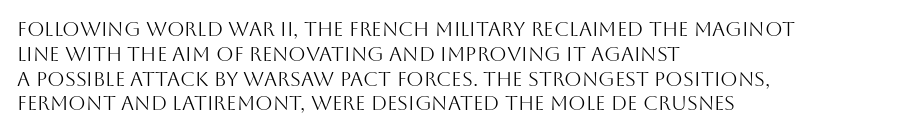
Q: Is the text bold? A: No.
Q: Is the text italic (slanted)? A: No, it is upright.
Q: Is the text underlined? A: No.
Q: How is the paragraph aligned? A: Left-aligned.
Q: Is the spacing between letters normal or unusually wide? A: Normal.
